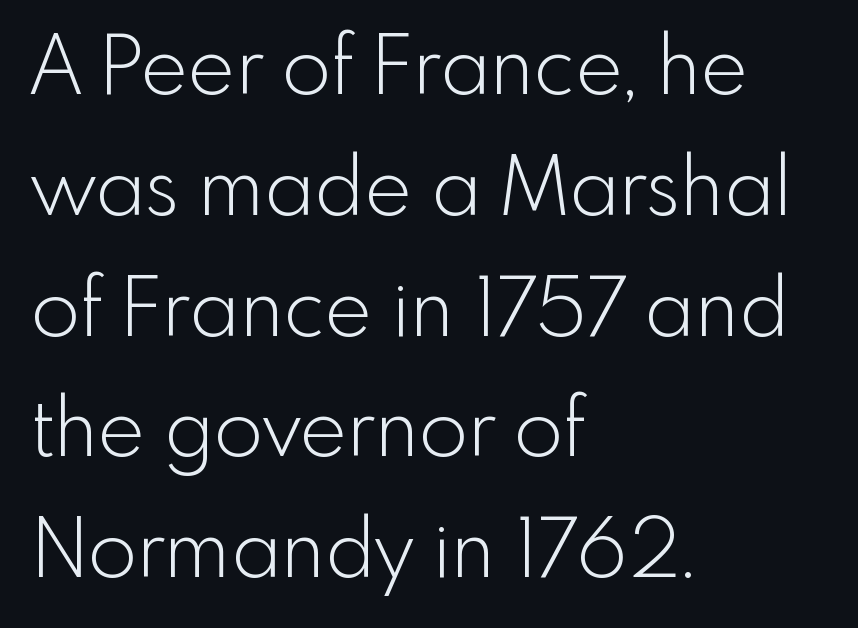
The image shows 80 px light sans-serif type, upright; set left-aligned, normal line spacing (1.51x), normal letter spacing, not underlined; a small x-height.
